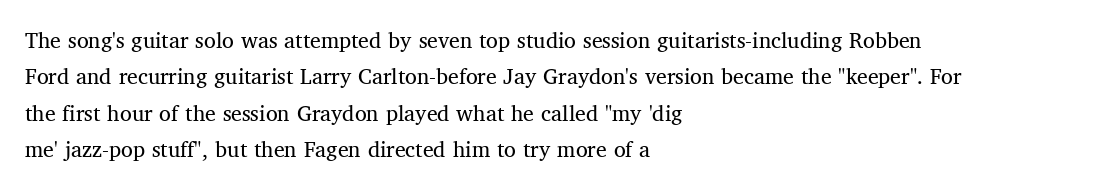
The image shows 24 px text type, upright; set left-aligned, normal line spacing (1.52x), normal letter spacing, not underlined.
